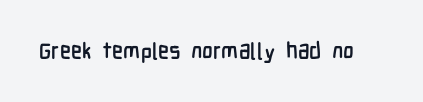
The image shows 23 px text type, upright; set normal letter spacing, not underlined.
